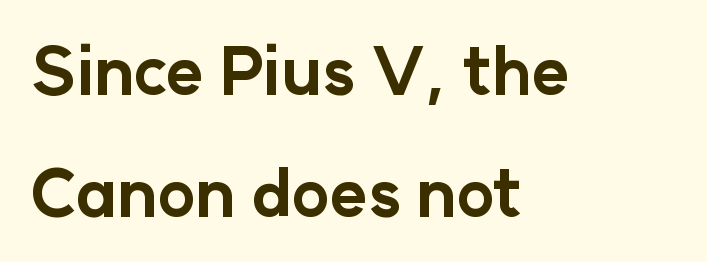
Do the characters align in a grid? No, the font is proportional. Letters rest on an invisible, unmarked baseline. Font category for this specimen: sans-serif. Nobody touched the tracking dial on this one. This rendering uses left alignment, leaving the right contour irregular. The letters stand straight up with perfectly vertical stems.
